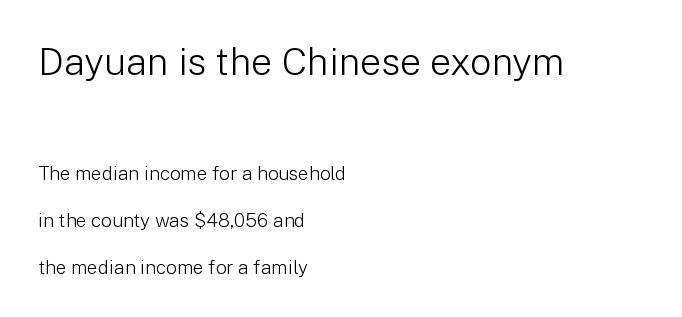
Q: Is the text bold? A: No.
Q: Is the text italic (slanted)? A: No, it is upright.
Q: Is the typeface a serif or a sans-serif typeface? A: Sans-serif.
Q: Is the text underlined? A: No.
Q: How is the paragraph aligned? A: Left-aligned.
Q: Is the spacing between letters normal or unusually wide? A: Normal.
Q: Is the spacing between lines tight, normal or loose? A: Loose.
Q: Which block of text is set in a larger size, the first (top) or the second (bottom)? A: The first (top) one.
Q: Width (condensed, normal, or wide)? A: Normal.
Q: Stroke contrast? A: Low.
Q: x-height? A: Medium.
Q: Monospaced? A: No.
